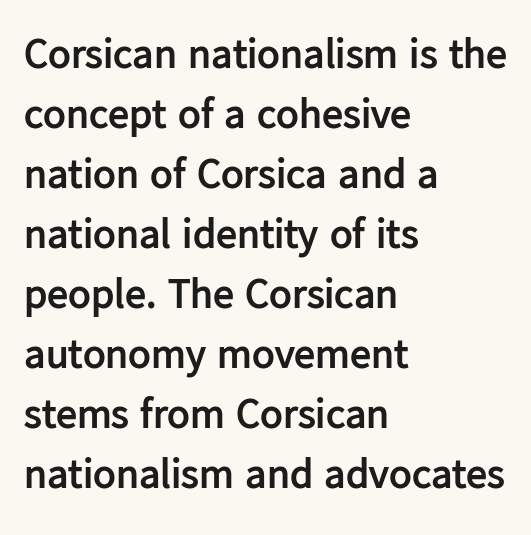
The image shows 42 px semibold sans-serif type, upright; set left-aligned, normal line spacing (1.43x), normal letter spacing, not underlined; low stroke contrast and a medium x-height.
